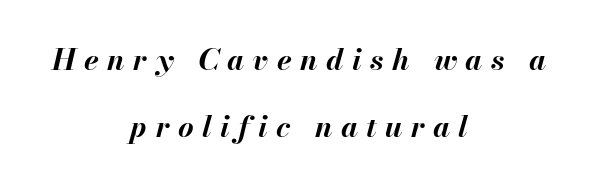
{"italic": "yes", "lean": "right", "slant_degrees": 13, "bold": "yes", "weight": "bold", "width": "normal", "stroke_contrast": "medium", "x_height": "small", "monospaced": "no", "underline": "no", "align": "center", "line_spacing": "loose", "line_spacing_ratio": 2.23, "letter_spacing": "wide", "letter_spacing_em": 0.28, "glyph_px": 30}
